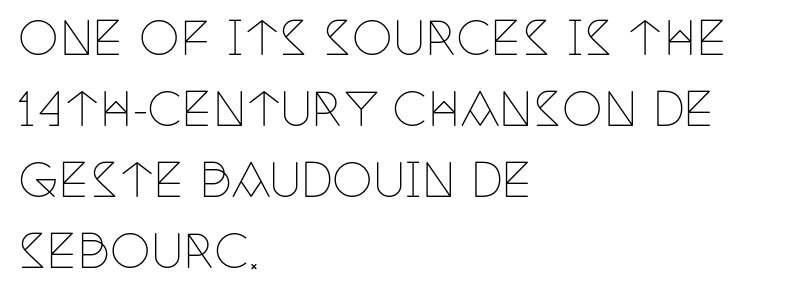
Q: Is the text bold? A: No.
Q: Is the text italic (slanted)? A: No, it is upright.
Q: Is the typeface a serif or a sans-serif typeface? A: Serif.
Q: Is the text underlined? A: No.
Q: How is the paragraph aligned? A: Left-aligned.
Q: Is the spacing between letters normal or unusually wide? A: Normal.
Q: Is the spacing between lines tight, normal or loose? A: Normal.
Q: Width (condensed, normal, or wide)? A: Condensed.
Q: Stroke contrast? A: Low.
Q: x-height? A: Large.
Q: Monospaced? A: No.
